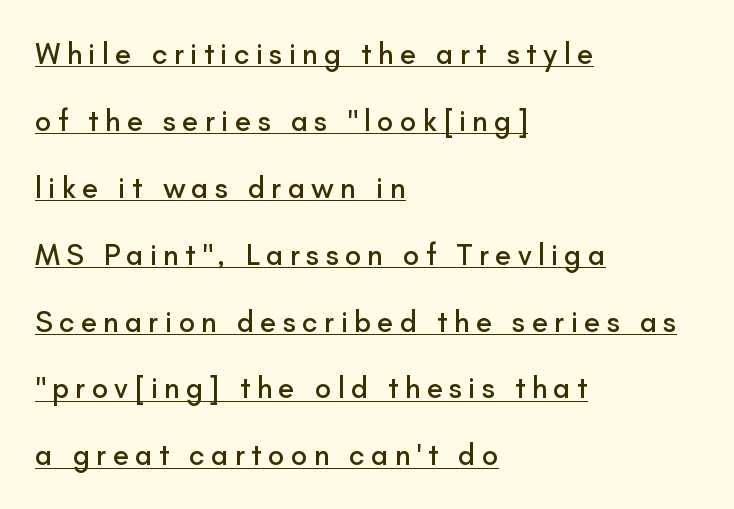
{"serif": "no", "italic": "no", "width": "normal", "stroke_contrast": "low", "x_height": "small", "monospaced": "no", "underline": "yes", "align": "left", "line_spacing": "loose", "line_spacing_ratio": 2.23, "letter_spacing": "wide", "letter_spacing_em": 0.2, "glyph_px": 30}
